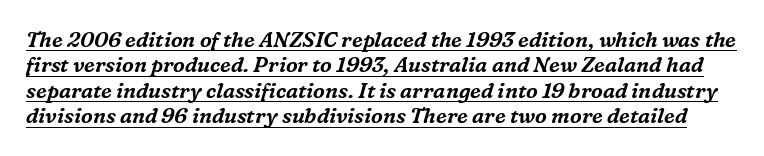
{"italic": "yes", "lean": "right", "slant_degrees": 16, "underline": "yes", "line_spacing_ratio": 1.21, "letter_spacing": "normal", "letter_spacing_em": 0.0, "glyph_px": 21}
